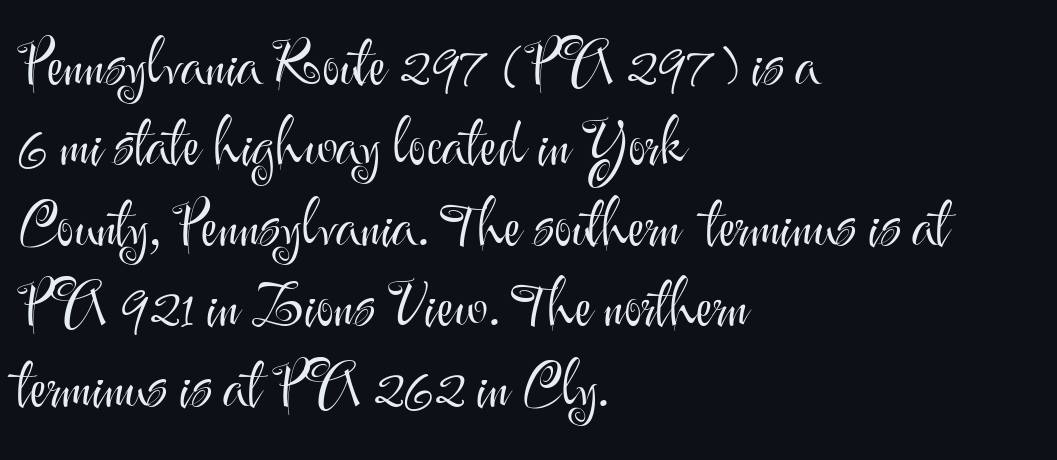
Q: Is the text bold? A: No.
Q: Is the typeface a serif or a sans-serif typeface? A: Sans-serif.
Q: Is the text underlined? A: No.
Q: How is the paragraph aligned? A: Left-aligned.
Q: Is the spacing between letters normal or unusually wide? A: Normal.
Q: Is the spacing between lines tight, normal or loose? A: Normal.
Q: Width (condensed, normal, or wide)? A: Normal.
Q: Stroke contrast? A: Medium.
Q: x-height? A: Small.
Q: Monospaced? A: No.
